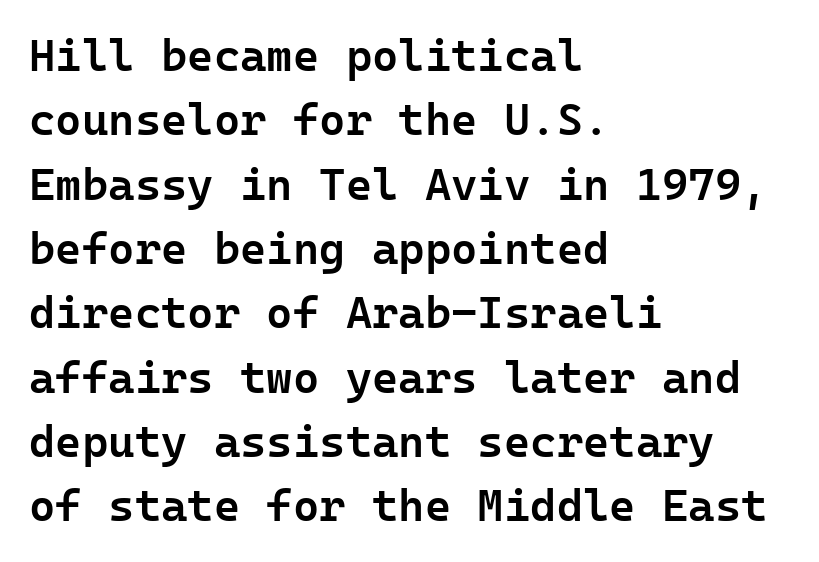
The image shows 45 px semibold sans-serif type, upright; set left-aligned, normal line spacing (1.43x), normal letter spacing, not underlined; low stroke contrast and a medium x-height.
